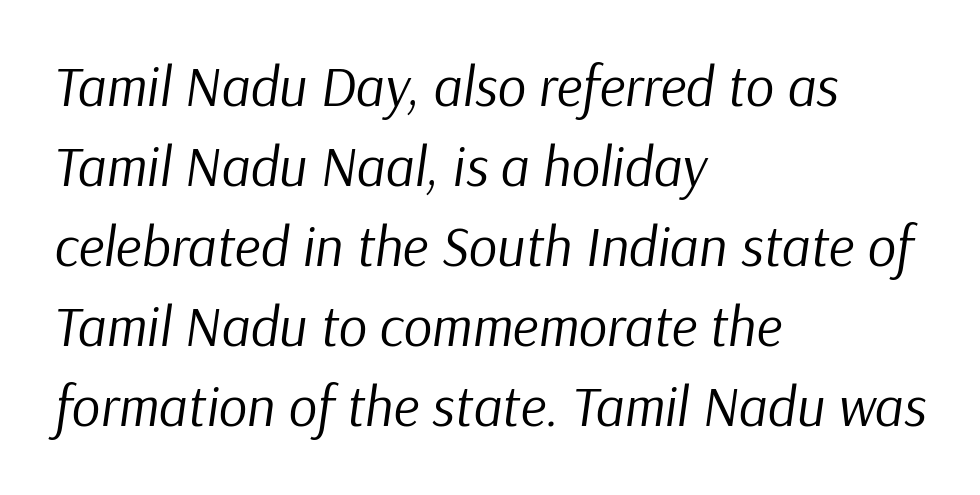
Students, note that the glyphs here touch the page at normal intervals. The passage shown is typed in a proportional face where columns would drift. Rule under the text: the space is simply empty. Typeset ragged right — the left edge is the straight one. The typeface has the unassuming heft of standard copy or less.
